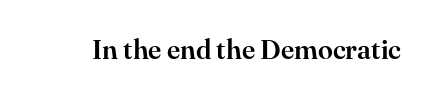
The image shows 27 px text type, upright; set normal letter spacing, not underlined.
